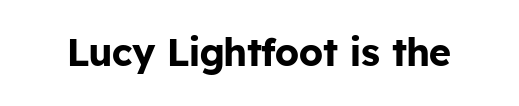
The text was rendered using a sans face with plain stroke endings. A typesetter would call this zero additional tracking. If you drew a line through each stem, it would be perfectly vertical. The rendering uses a bold face; every stroke is thick and dark. Descender tails drop into unmarked territory.
